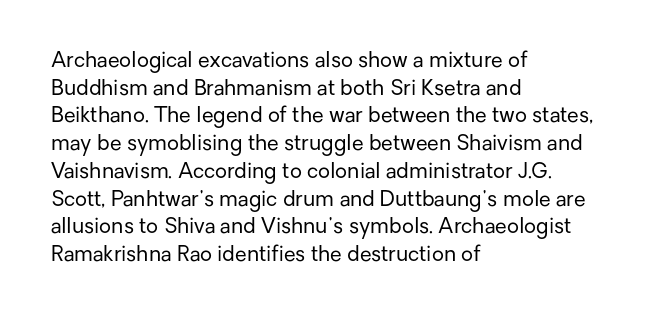
Every stem runs plumb, perpendicular to the baseline. Leftover space on each line is placed entirely after the last word. Check the space under the baseline: it is left empty. This reads as an unemphasized weight, regular at the heaviest. Caption: standard tracking, unaltered.
